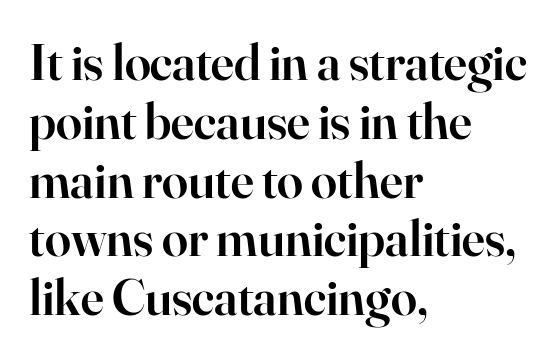
Inter-character spacing is left at the font's built-in metrics. The rendering uses a small line-height, squeezing the rows. The text was rendered using a seriffed face with decorative stroke endings. The rag falls on the right side of this text block.
